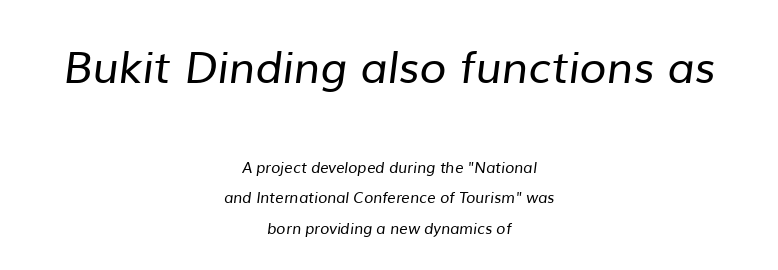
The image shows 44 px regular-weight sans-serif type; set centered, loose line spacing (2.02x), normal letter spacing, not underlined; the first (top) block is 2.93x larger; low stroke contrast and a medium x-height.
